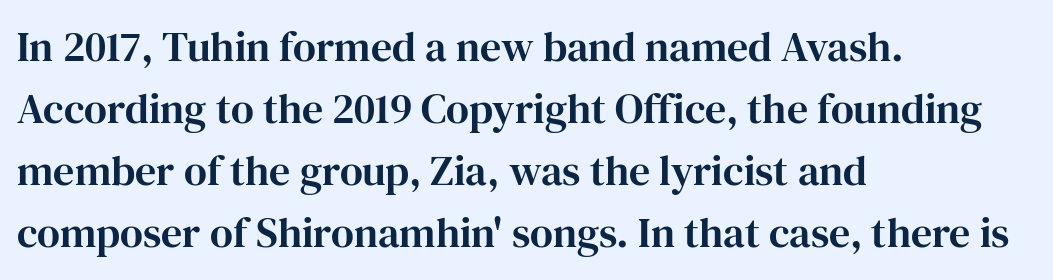
The space directly below the letters is spotless. Leftover space on each line is placed entirely after the last word. The specimen reads as upright at a glance. The rows are spaced the way most documents space them. The face used here is seriffed, in the tradition of book romans.
